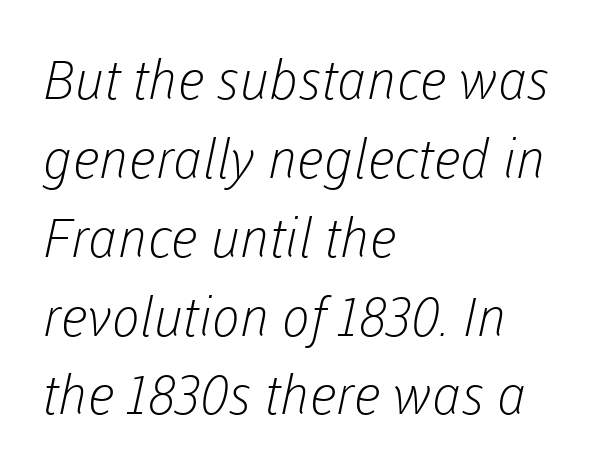
The image shows 54 px light sans-serif type; set left-aligned, normal line spacing (1.46x), normal letter spacing, not underlined; low stroke contrast and a medium x-height.
